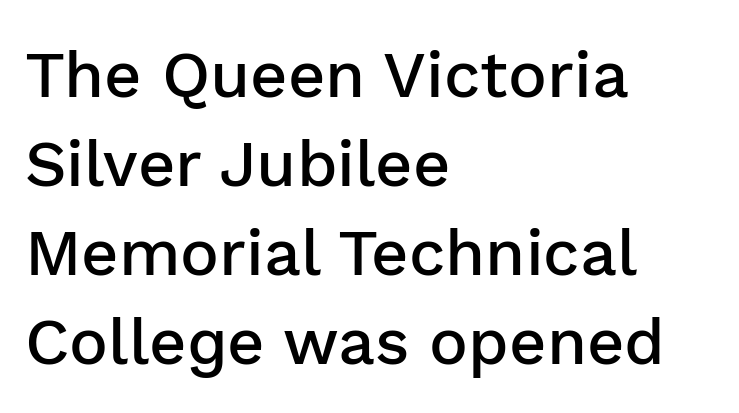
{"serif": "no", "italic": "no", "bold": "semi", "weight": "semibold", "width": "normal", "stroke_contrast": "low", "x_height": "medium", "monospaced": "no", "underline": "no", "align": "left", "line_spacing": "normal", "line_spacing_ratio": 1.37, "letter_spacing": "normal", "letter_spacing_em": 0.0, "glyph_px": 65}
